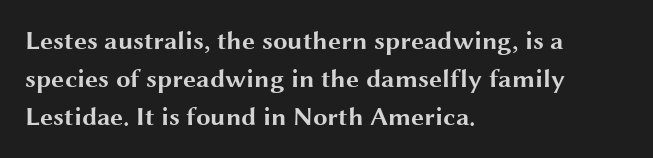
The image shows 26 px bold type, upright; set left-aligned, normal line spacing (1.47x), normal letter spacing, not underlined.
